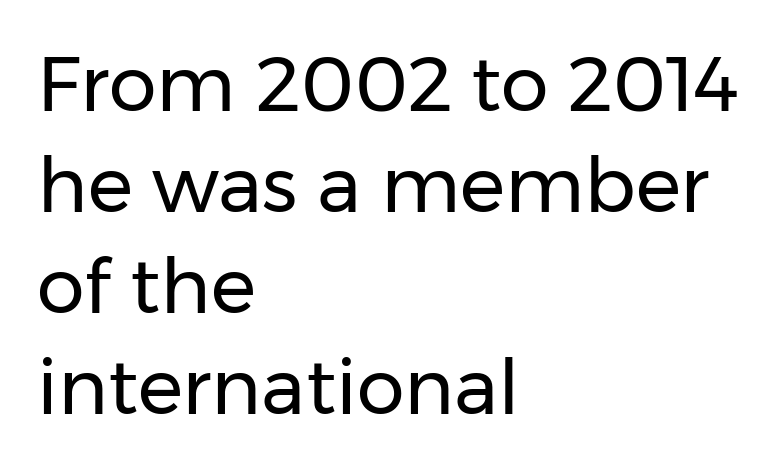
Leading: standard. In CSS terms this would be text-align: left. This sample has the flowing, uneven cadence of proportional lettering. Is this a sans? Yes — the strokes have no serifs. Nothing unusual about the tracking: characters are spaced as the font intends. The strokes are not fattened; the text isn't bold.
